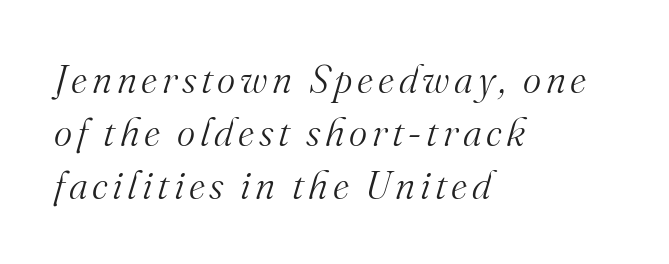
Q: Is the text bold? A: No.
Q: Is the text italic (slanted)? A: Yes, it leans right by about 16 degrees.
Q: Is the typeface a serif or a sans-serif typeface? A: Serif.
Q: Is the text underlined? A: No.
Q: How is the paragraph aligned? A: Left-aligned.
Q: Is the spacing between lines tight, normal or loose? A: Normal.
Q: Width (condensed, normal, or wide)? A: Normal.
Q: Stroke contrast? A: Medium.
Q: x-height? A: Small.
Q: Monospaced? A: No.
